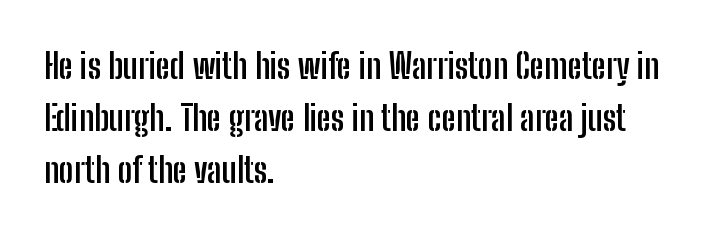
The image shows 35 px semibold, condensed sans-serif type, upright; set left-aligned, normal line spacing (1.48x), normal letter spacing, not underlined; low stroke contrast and a medium x-height.
